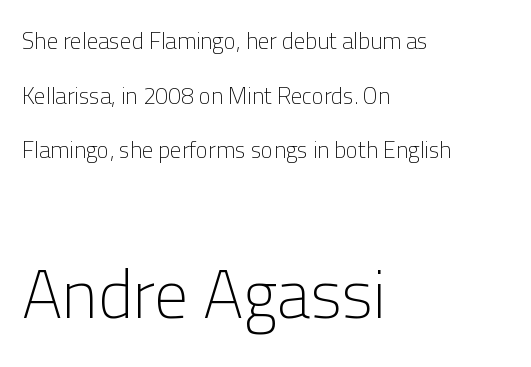
Q: Is the text bold? A: No.
Q: Is the text italic (slanted)? A: No, it is upright.
Q: Is the typeface a serif or a sans-serif typeface? A: Sans-serif.
Q: Is the text underlined? A: No.
Q: How is the paragraph aligned? A: Left-aligned.
Q: Is the spacing between letters normal or unusually wide? A: Normal.
Q: Is the spacing between lines tight, normal or loose? A: Loose.
Q: Which block of text is set in a larger size, the first (top) or the second (bottom)? A: The second (bottom) one.
Q: Width (condensed, normal, or wide)? A: Normal.
Q: Stroke contrast? A: Low.
Q: x-height? A: Medium.
Q: Monospaced? A: No.
